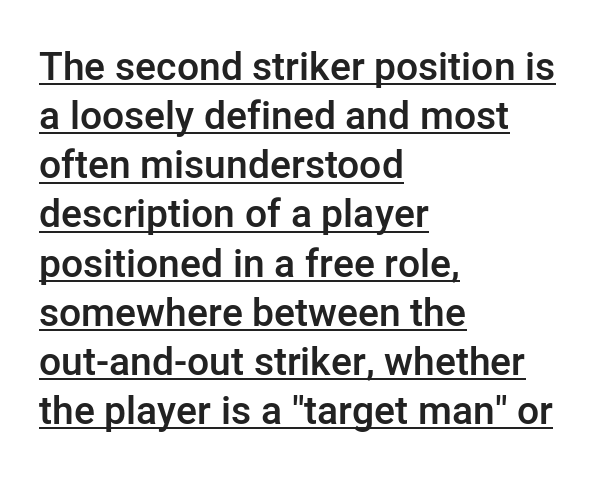
Q: Is the text bold? A: Semi-bold.
Q: Is the text italic (slanted)? A: No, it is upright.
Q: Is the typeface a serif or a sans-serif typeface? A: Sans-serif.
Q: Is the text underlined? A: Yes.
Q: How is the paragraph aligned? A: Left-aligned.
Q: Is the spacing between letters normal or unusually wide? A: Normal.
Q: Is the spacing between lines tight, normal or loose? A: Normal.
Q: Width (condensed, normal, or wide)? A: Normal.
Q: Stroke contrast? A: Low.
Q: x-height? A: Medium.
Q: Monospaced? A: No.
